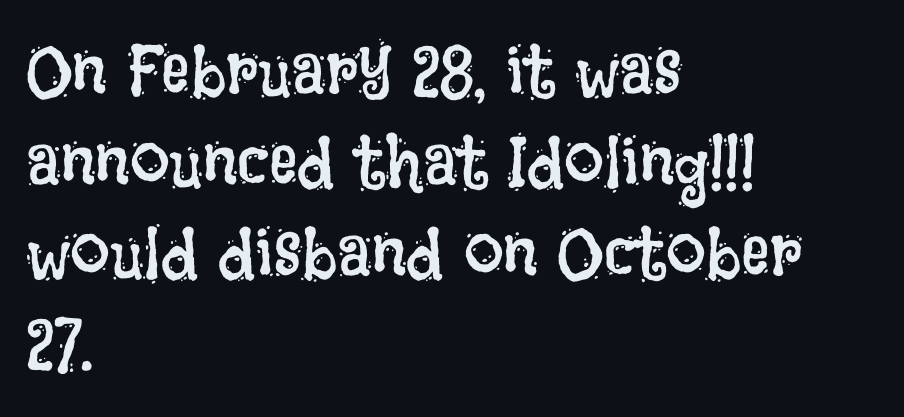
{"italic": "no", "bold": "no", "weight": "regular", "width": "condensed", "stroke_contrast": "low", "x_height": "large", "monospaced": "no", "underline": "no", "align": "left", "line_spacing": "normal", "line_spacing_ratio": 1.28, "letter_spacing": "normal", "letter_spacing_em": 0.0, "glyph_px": 71}
